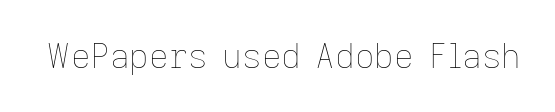
{"italic": "no", "bold": "no", "weight": "thin", "width": "normal", "stroke_contrast": "low", "x_height": "medium", "monospaced": "no", "underline": "no", "letter_spacing": "normal", "letter_spacing_em": 0.0, "glyph_px": 34}
